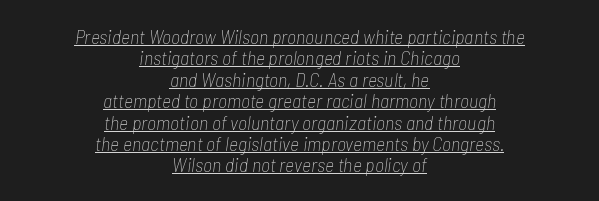
The whole block is typeset with a tilt. You can see a thin bar hugging the bottom of the glyphs. The space between consecutive lines is stingy. Is the block centered? Yes — each line is placed symmetrically about the middle. Think standard paragraph weight, or any step lighter than that.
